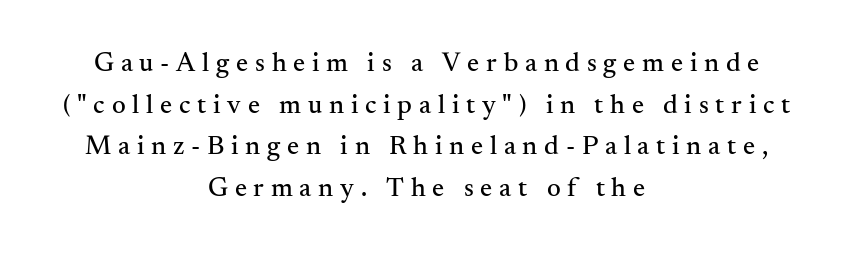
{"italic": "no", "underline": "no", "align": "center", "line_spacing": "normal", "line_spacing_ratio": 1.54, "letter_spacing": "wide", "letter_spacing_em": 0.25, "glyph_px": 27}
